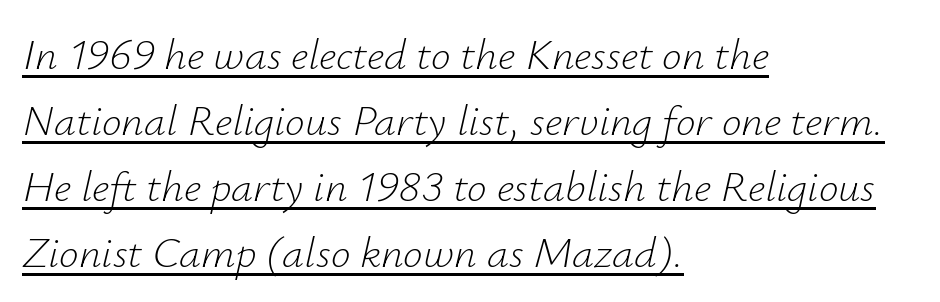
The block of text has a typical density, with ordinary space between rows. This sample uses an oblique cut, with every glyph tilted off the vertical. Inter-character spacing is left at the font's built-in metrics. The lines in this sample share a left origin and differ only in where they stop. No chunkiness to these letters — they're not bold. A rule runs beneath these lines of type.
